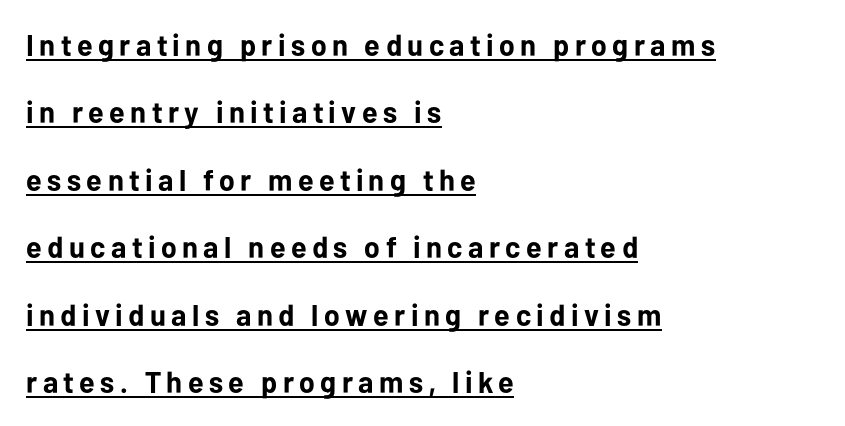
{"serif": "no", "italic": "no", "bold": "yes", "weight": "bold", "width": "normal", "stroke_contrast": "low", "x_height": "medium", "monospaced": "no", "underline": "yes", "align": "left", "line_spacing": "loose", "line_spacing_ratio": 2.25, "glyph_px": 30}
